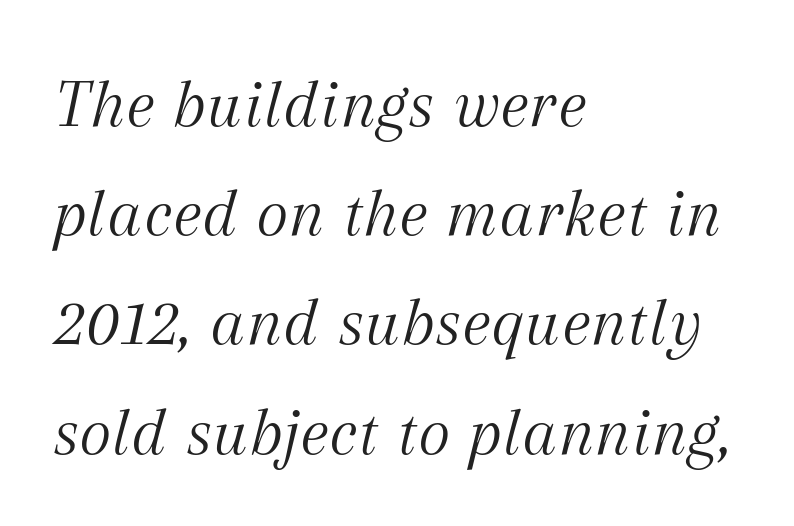
{"serif": "yes", "italic": "yes", "lean": "right", "slant_degrees": 12, "bold": "no", "weight": "light", "width": "normal", "stroke_contrast": "medium", "x_height": "medium", "monospaced": "no", "underline": "no", "align": "left", "line_spacing": "normal", "line_spacing_ratio": 1.56, "letter_spacing": "normal", "letter_spacing_em": 0.0, "glyph_px": 70}
